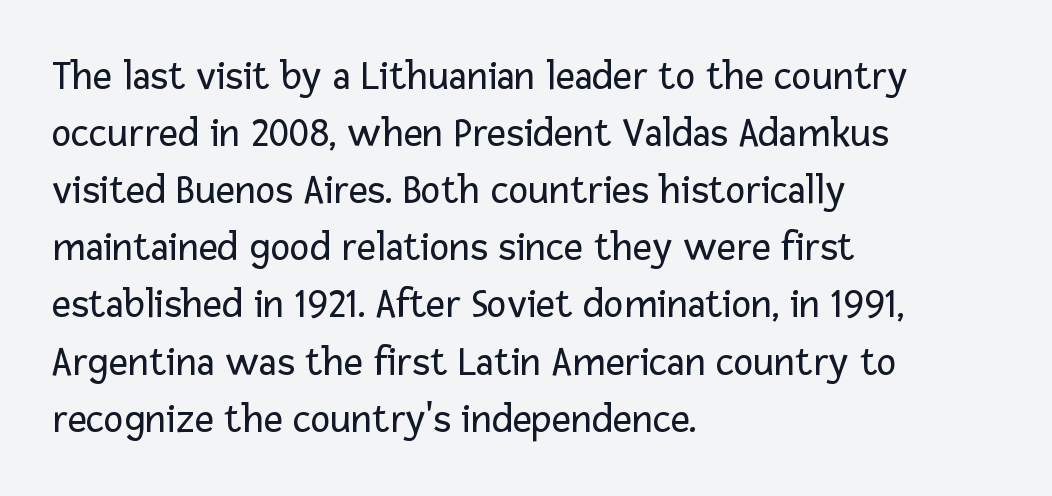
{"serif": "no", "italic": "no", "bold": "no", "weight": "regular", "width": "normal", "stroke_contrast": "low", "x_height": "medium", "monospaced": "no", "underline": "no", "align": "left", "line_spacing": "normal", "line_spacing_ratio": 1.36, "letter_spacing": "normal", "letter_spacing_em": 0.0, "glyph_px": 42}
